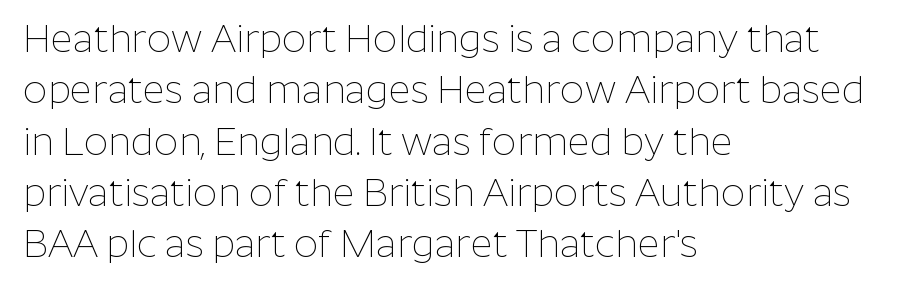
{"serif": "no", "italic": "no", "bold": "no", "weight": "thin", "width": "normal", "stroke_contrast": "low", "x_height": "medium", "monospaced": "no", "underline": "no", "align": "left", "line_spacing": "normal", "line_spacing_ratio": 1.35, "letter_spacing": "normal", "letter_spacing_em": 0.0, "glyph_px": 38}
